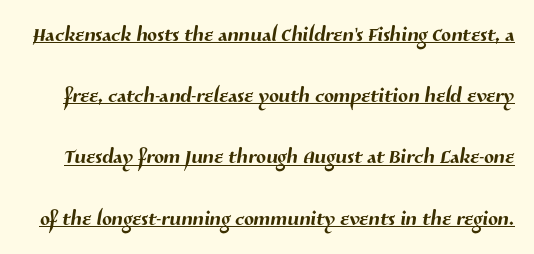
{"serif": "no", "width": "normal", "stroke_contrast": "medium", "x_height": "medium", "monospaced": "no", "underline": "yes", "line_spacing": "loose", "line_spacing_ratio": 2.11, "letter_spacing": "normal", "letter_spacing_em": 0.0, "glyph_px": 29}
